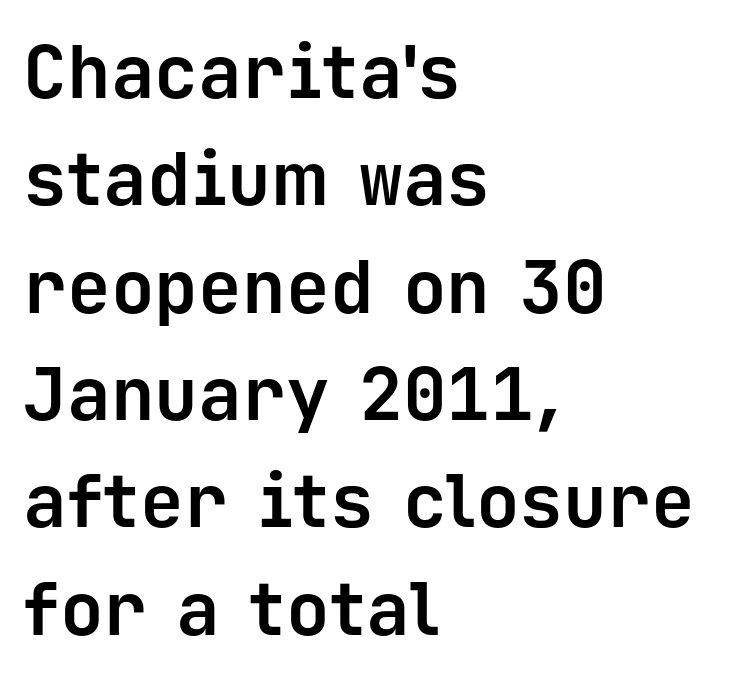
{"serif": "no", "italic": "no", "bold": "yes", "weight": "bold", "width": "normal", "stroke_contrast": "low", "x_height": "medium", "monospaced": "yes", "underline": "no", "align": "left", "line_spacing": "normal", "line_spacing_ratio": 1.47, "letter_spacing": "normal", "letter_spacing_em": 0.0, "glyph_px": 73}
